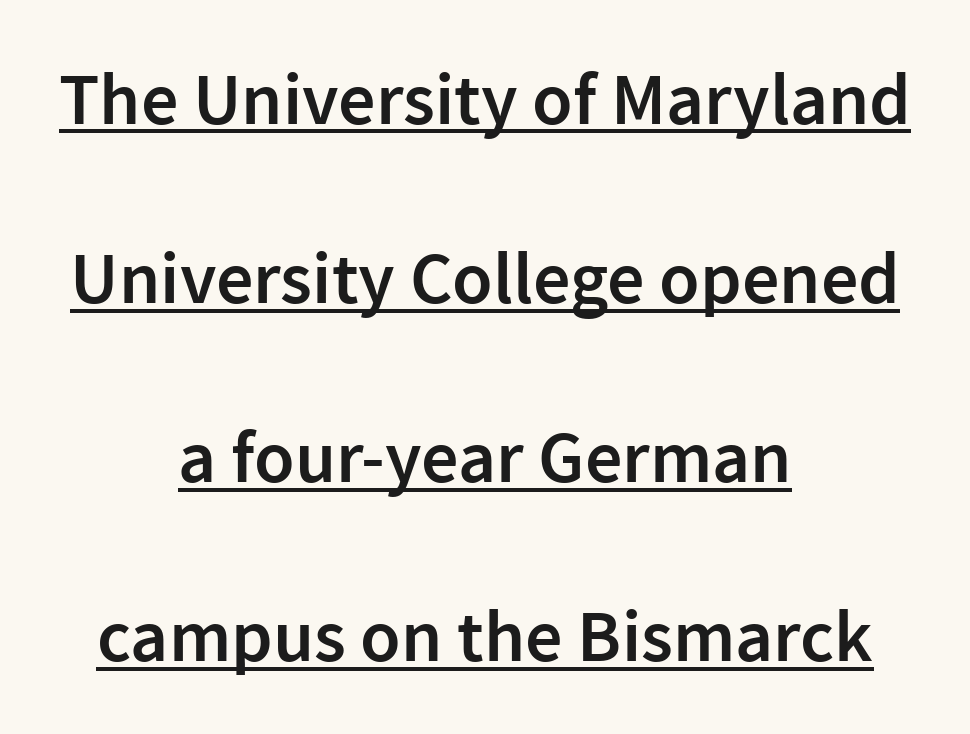
{"serif": "no", "italic": "no", "bold": "semi", "weight": "semibold", "width": "normal", "x_height": "medium", "monospaced": "no", "underline": "yes", "align": "center", "line_spacing": "loose", "line_spacing_ratio": 2.42, "letter_spacing": "normal", "letter_spacing_em": 0.0, "glyph_px": 74}
